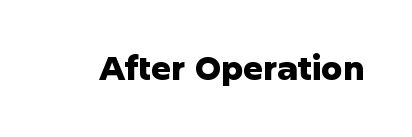
{"serif": "no", "italic": "no", "bold": "yes", "weight": "heavy", "width": "normal", "stroke_contrast": "low", "x_height": "medium", "monospaced": "no", "underline": "no", "letter_spacing": "normal", "letter_spacing_em": 0.0, "glyph_px": 33}
